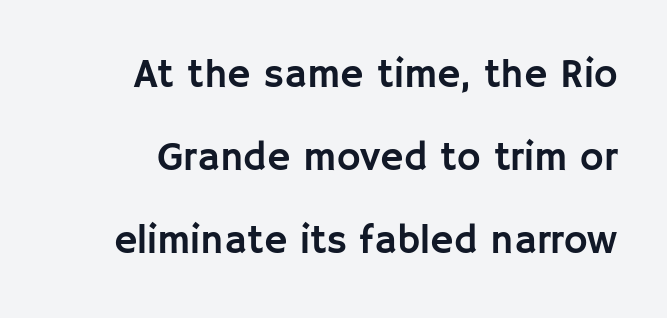
{"serif": "no", "italic": "no", "width": "normal", "stroke_contrast": "low", "x_height": "large", "monospaced": "no", "underline": "no", "line_spacing": "loose", "line_spacing_ratio": 2.08, "letter_spacing": "normal", "letter_spacing_em": 0.0, "glyph_px": 40}
